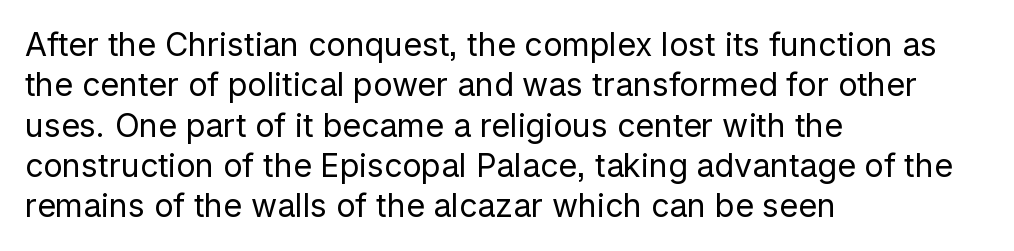
Q: Is the text bold? A: No.
Q: Is the text italic (slanted)? A: No, it is upright.
Q: Is the typeface a serif or a sans-serif typeface? A: Sans-serif.
Q: Is the text underlined? A: No.
Q: How is the paragraph aligned? A: Left-aligned.
Q: Is the spacing between letters normal or unusually wide? A: Normal.
Q: Is the spacing between lines tight, normal or loose? A: Normal.
Q: Width (condensed, normal, or wide)? A: Normal.
Q: Stroke contrast? A: Low.
Q: x-height? A: Medium.
Q: Monospaced? A: No.
